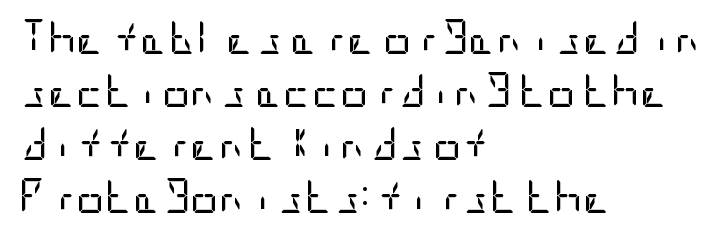
Compared with typical paragraphs, the rows here are spaced about the same. Heaviness? Minimal to ordinary, like unemphasized prose. In terms of letterspacing, this is plain default setting. Layout note: lines flush left. This is the regular roman posture of the typeface. Underlining? Definitely not there.
